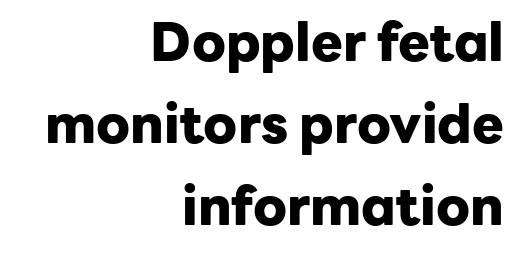
A flush-right, rag-left setting is used for this passage. These lines are rendered in a variable-pitch font. The horizontal fit of the characters is conventional and even. These words are printed bold, with thick strokes throughout.
